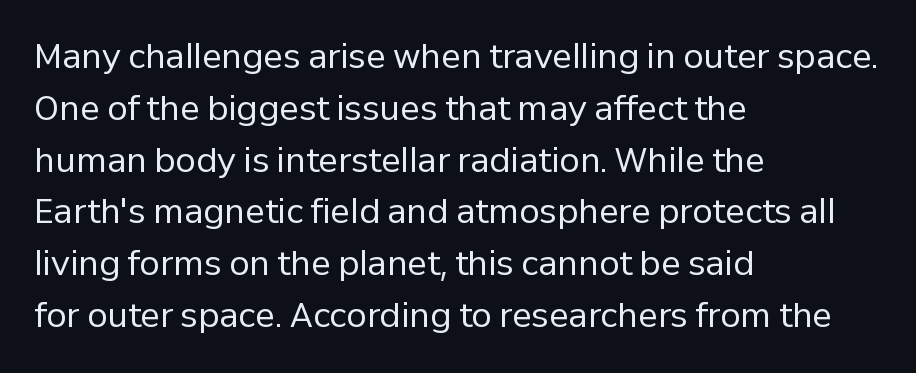
A classic flush-left, rag-right setting is used for this passage. Does the leading feel generous? No, just average. The rendering keeps characters at their native spacing. The face used here is proportionally spaced, like ordinary book or web type. Stroke terminals: plain, sans-serif.
